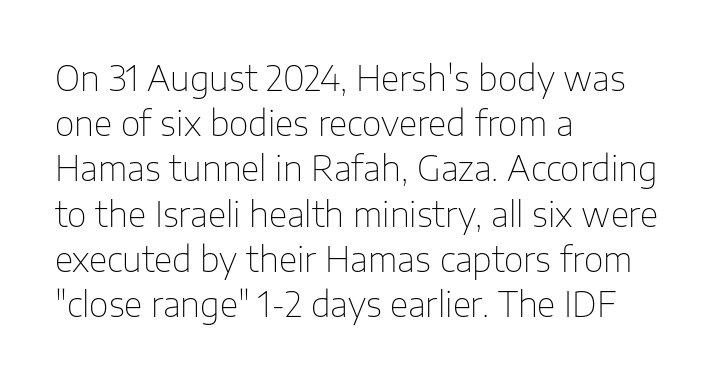
{"serif": "no", "italic": "no", "bold": "no", "weight": "thin", "width": "normal", "stroke_contrast": "low", "x_height": "medium", "monospaced": "no", "underline": "no", "align": "left", "line_spacing": "normal", "line_spacing_ratio": 1.33, "letter_spacing": "normal", "letter_spacing_em": 0.0, "glyph_px": 34}
